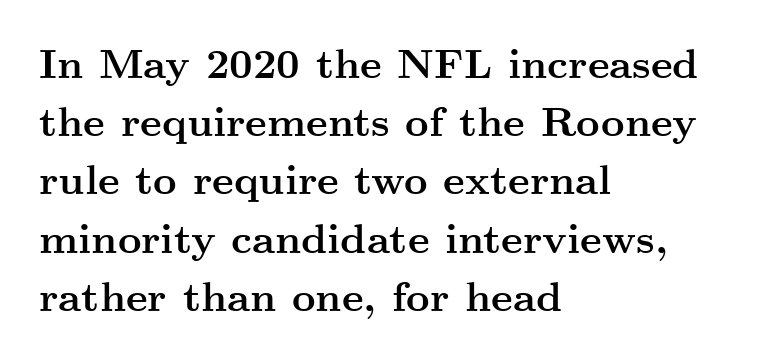
Font category for this specimen: serif. Anything drawn beneath the words? Only blank space. The letters advance in unequal steps, a hallmark of proportional type. The passage shown stacks its lines at a standard gap. Every stem runs plumb, perpendicular to the baseline. Caption: bold face, heavy strokes.
